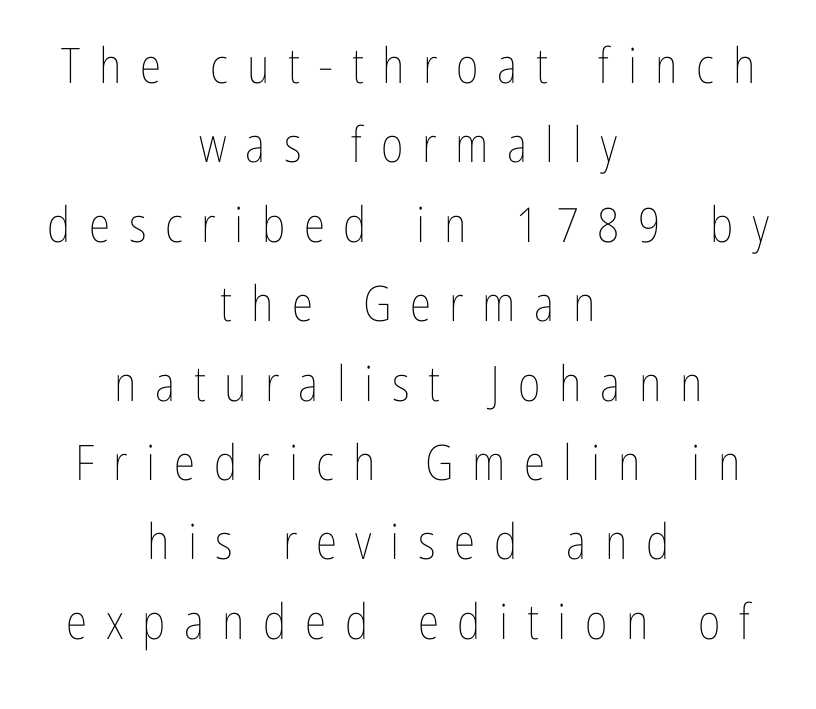
{"italic": "no", "bold": "no", "weight": "thin", "width": "condensed", "stroke_contrast": "low", "x_height": "medium", "monospaced": "no", "underline": "no", "align": "center", "line_spacing": "normal", "line_spacing_ratio": 1.62, "letter_spacing": "wide", "letter_spacing_em": 0.38, "glyph_px": 49}
